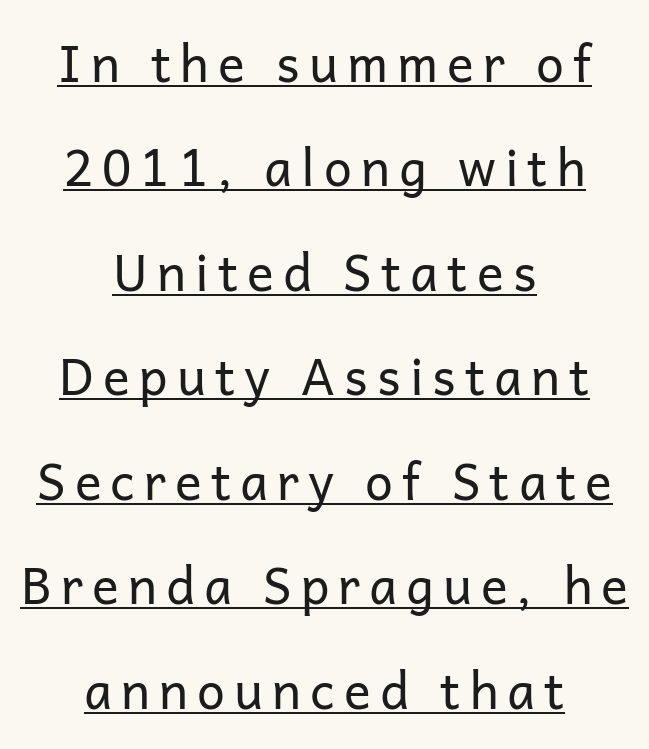
The image shows 50 px regular-weight sans-serif type, upright; set centered, loose line spacing (2.09x), underlined; low stroke contrast and a medium x-height.
